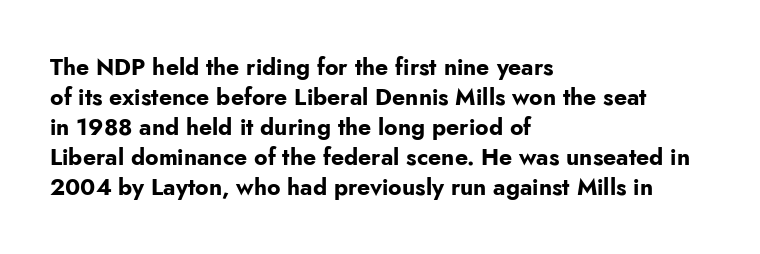
Q: Is the text bold? A: Yes.
Q: Is the text italic (slanted)? A: No, it is upright.
Q: Is the text underlined? A: No.
Q: How is the paragraph aligned? A: Left-aligned.
Q: Is the spacing between letters normal or unusually wide? A: Normal.
Q: Is the spacing between lines tight, normal or loose? A: Normal.
